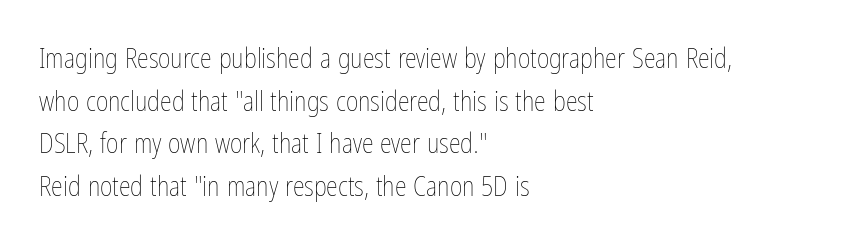
The image shows 27 px text type, upright; set left-aligned, normal line spacing (1.58x), normal letter spacing, not underlined.
